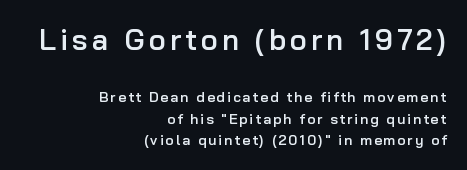
Q: Is the text bold? A: Semi-bold.
Q: Is the text italic (slanted)? A: No, it is upright.
Q: Is the typeface a serif or a sans-serif typeface? A: Sans-serif.
Q: Is the text underlined? A: No.
Q: How is the paragraph aligned? A: Right-aligned.
Q: Is the spacing between lines tight, normal or loose? A: Normal.
Q: Which block of text is set in a larger size, the first (top) or the second (bottom)? A: The first (top) one.
Q: Width (condensed, normal, or wide)? A: Normal.
Q: Stroke contrast? A: Low.
Q: x-height? A: Medium.
Q: Monospaced? A: No.
